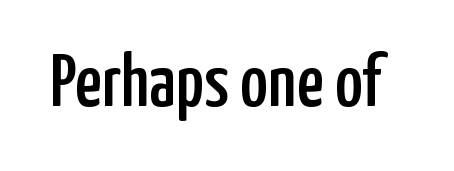
Q: Is the text italic (slanted)? A: No, it is upright.
Q: Is the typeface a serif or a sans-serif typeface? A: Sans-serif.
Q: Is the text underlined? A: No.
Q: Is the spacing between letters normal or unusually wide? A: Normal.
Q: Width (condensed, normal, or wide)? A: Condensed.
Q: Stroke contrast? A: Low.
Q: x-height? A: Medium.
Q: Monospaced? A: No.
